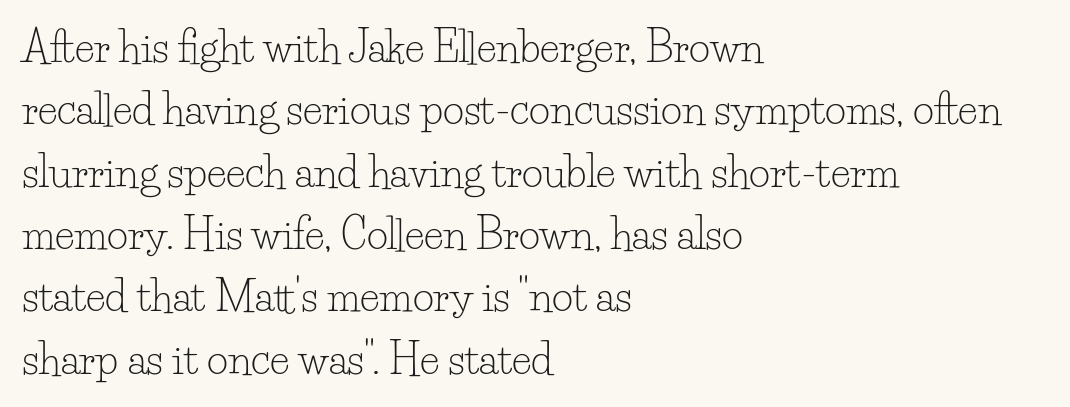
Q: Is the text bold? A: No.
Q: Is the text italic (slanted)? A: No, it is upright.
Q: Is the typeface a serif or a sans-serif typeface? A: Serif.
Q: Is the text underlined? A: No.
Q: How is the paragraph aligned? A: Left-aligned.
Q: Is the spacing between letters normal or unusually wide? A: Normal.
Q: Is the spacing between lines tight, normal or loose? A: Normal.
Q: Width (condensed, normal, or wide)? A: Normal.
Q: Stroke contrast? A: Low.
Q: x-height? A: Small.
Q: Monospaced? A: No.
